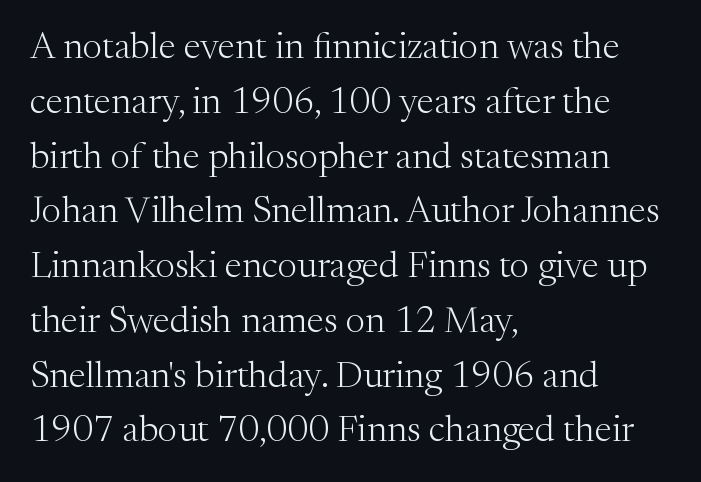
{"serif": "yes", "italic": "no", "bold": "no", "weight": "light", "width": "normal", "stroke_contrast": "medium", "x_height": "medium", "monospaced": "no", "underline": "no", "align": "left", "line_spacing": "normal", "line_spacing_ratio": 1.48, "letter_spacing": "normal", "letter_spacing_em": 0.0, "glyph_px": 37}
